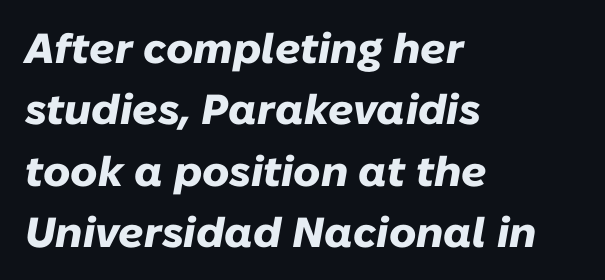
The image shows 42 px heavy type, italic (leaning right); set left-aligned, normal line spacing (1.46x), normal letter spacing, not underlined; low stroke contrast and a medium x-height.
